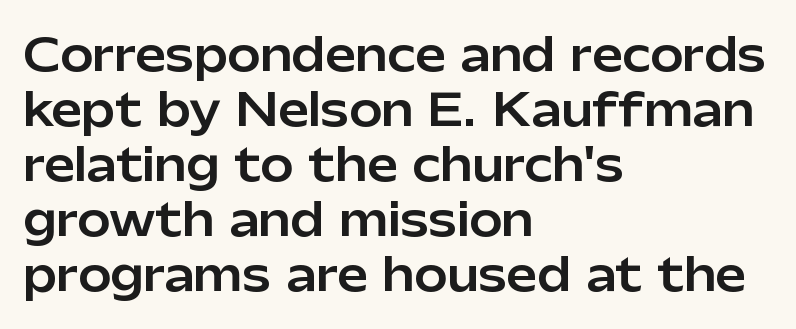
The image shows 44 px sans-serif type, upright; set left-aligned, normal line spacing (1.25x), normal letter spacing, not underlined; low stroke contrast and a medium x-height.
